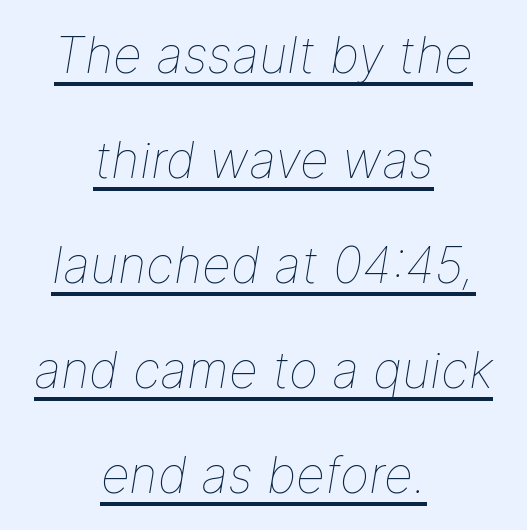
{"italic": "yes", "lean": "right", "slant_degrees": 9, "bold": "no", "weight": "thin", "width": "normal", "stroke_contrast": "low", "x_height": "medium", "monospaced": "no", "underline": "yes", "align": "center", "line_spacing": "loose", "line_spacing_ratio": 2.1, "letter_spacing": "normal", "letter_spacing_em": 0.0, "glyph_px": 50}
